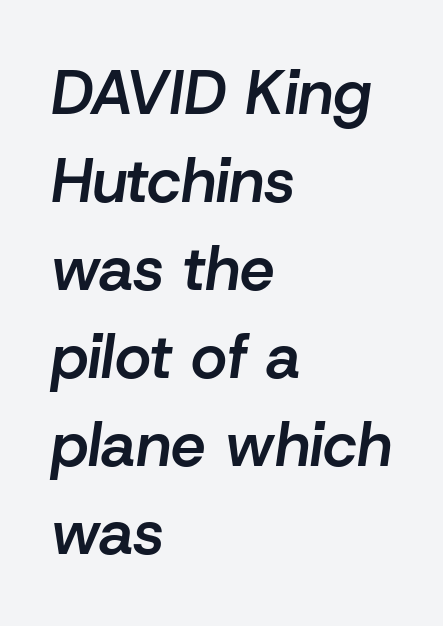
{"italic": "yes", "lean": "right", "slant_degrees": 8, "bold": "semi", "weight": "semibold", "width": "normal", "stroke_contrast": "low", "x_height": "medium", "monospaced": "no", "underline": "no", "align": "left", "line_spacing": "normal", "line_spacing_ratio": 1.42, "letter_spacing": "normal", "letter_spacing_em": 0.0, "glyph_px": 62}
